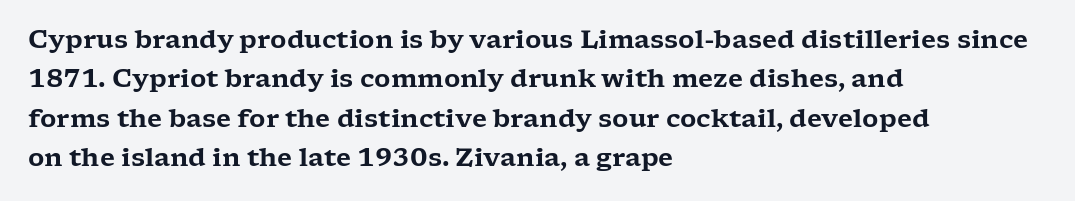
{"italic": "no", "underline": "no", "align": "left", "line_spacing": "normal", "line_spacing_ratio": 1.58, "letter_spacing": "normal", "letter_spacing_em": 0.0, "glyph_px": 25}
